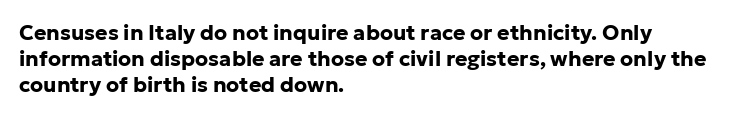
{"italic": "no", "bold": "yes", "underline": "no", "align": "left", "line_spacing_ratio": 1.23, "letter_spacing": "normal", "letter_spacing_em": 0.0, "glyph_px": 21}
